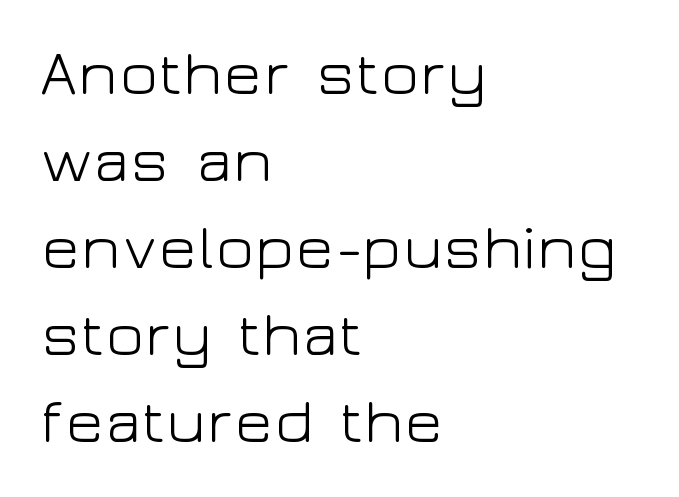
Each letter's strokes conclude bluntly, with no projecting serifs. Glance below the letters and you will spot only blank space. The typesetter chose a ragged-right arrangement here. Vertically, the passage feels balanced, rows spaced as you'd expect. Letter spacing: default. The letters stand upright; this is a roman face.
